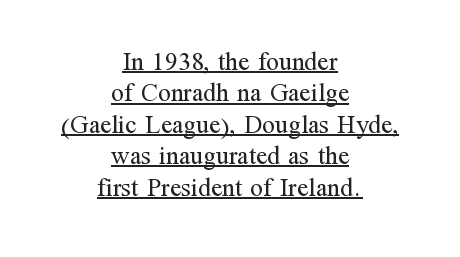
The image shows 26 px text type, upright; set centered, line spacing 1.21x, normal letter spacing, underlined.
